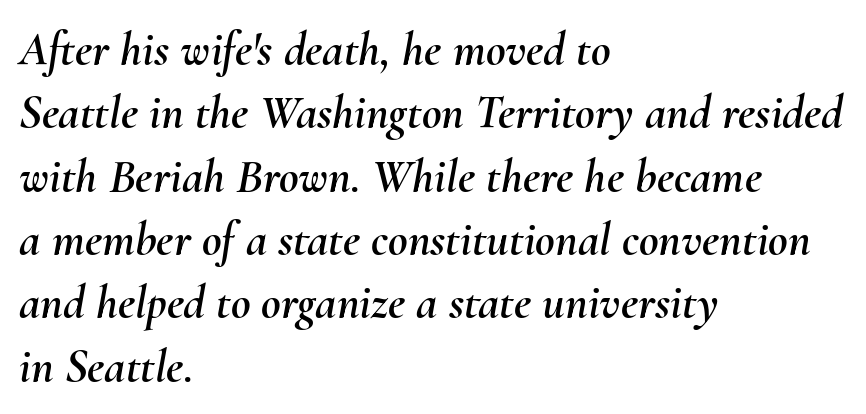
Q: Is the text italic (slanted)? A: Yes, it leans right by about 10 degrees.
Q: Is the text underlined? A: No.
Q: How is the paragraph aligned? A: Left-aligned.
Q: Is the spacing between letters normal or unusually wide? A: Normal.
Q: Is the spacing between lines tight, normal or loose? A: Normal.
Q: Width (condensed, normal, or wide)? A: Normal.
Q: Stroke contrast? A: Medium.
Q: x-height? A: Small.
Q: Monospaced? A: No.
